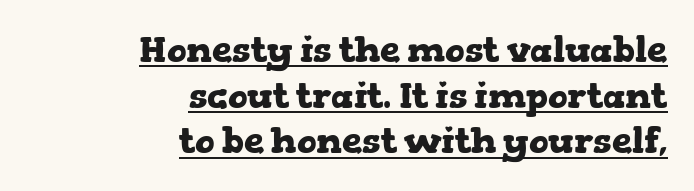
The image shows 36 px heavy, wide serif type, upright; set right-aligned, normal line spacing (1.27x), normal letter spacing, underlined; low stroke contrast and a medium x-height.
